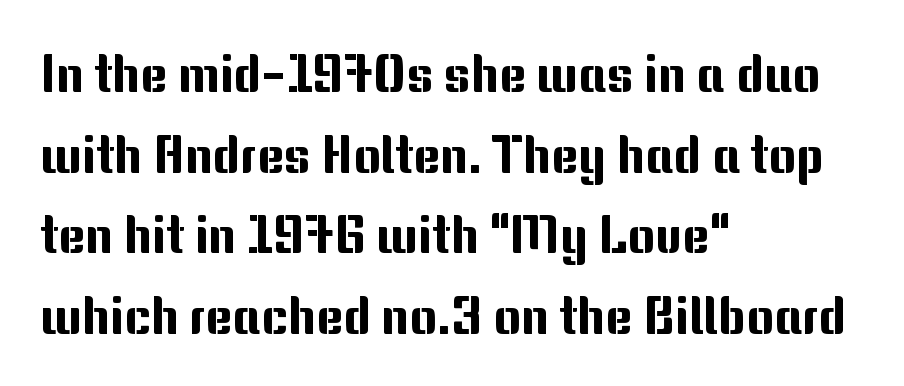
The image shows 52 px sans-serif type, upright; set left-aligned, normal line spacing (1.55x), normal letter spacing, not underlined; medium stroke contrast and a medium x-height.
